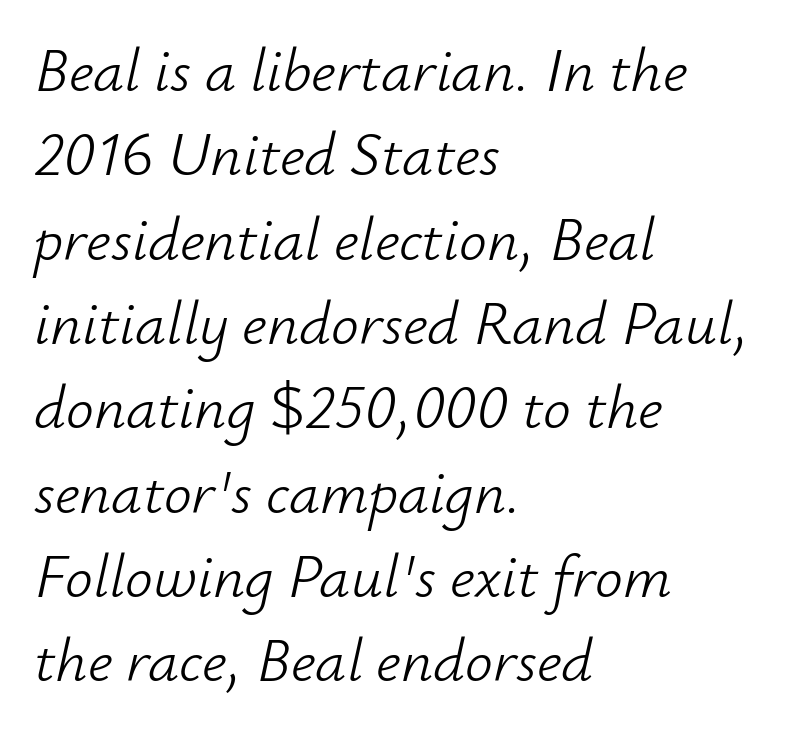
The image shows 62 px light type, italic (leaning right); set left-aligned, normal line spacing (1.36x), normal letter spacing, not underlined; low stroke contrast and a small x-height.
